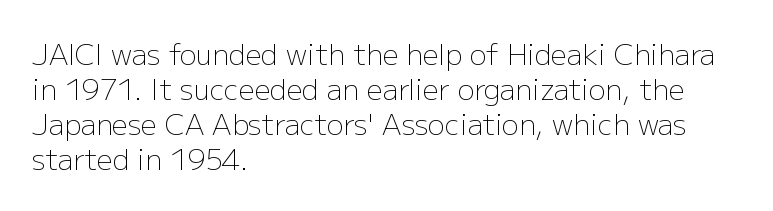
The vertical gap from one line to the next is medium. Each line starts at the same left margin while the right side varies. Anything drawn beneath the words? Only blank space. Look at the bottom of the vertical strokes: they stop flat, with no serifs. The letters stand upright; this is a roman face. Bold? No — there's no thickening of the strokes.
